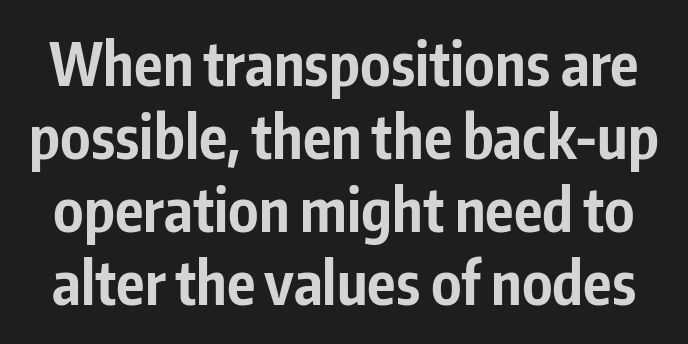
The image shows 59 px bold, condensed sans-serif type, upright; set line spacing 1.24x, normal letter spacing, not underlined; low stroke contrast and a medium x-height.
